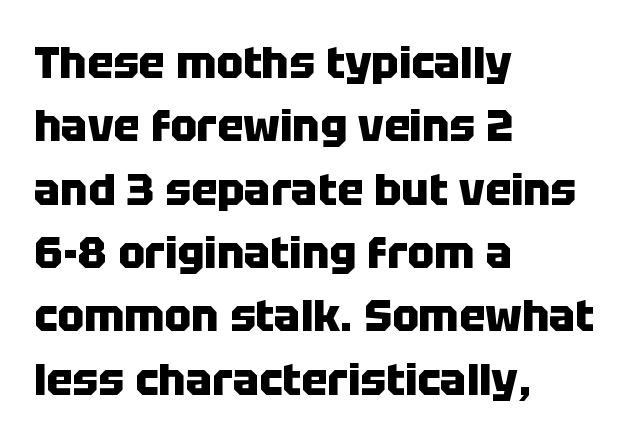
Q: Is the text bold? A: Yes.
Q: Is the text italic (slanted)? A: No, it is upright.
Q: Is the typeface a serif or a sans-serif typeface? A: Sans-serif.
Q: Is the text underlined? A: No.
Q: How is the paragraph aligned? A: Left-aligned.
Q: Is the spacing between letters normal or unusually wide? A: Normal.
Q: Is the spacing between lines tight, normal or loose? A: Normal.
Q: Width (condensed, normal, or wide)? A: Normal.
Q: Stroke contrast? A: Low.
Q: x-height? A: Large.
Q: Monospaced? A: No.
